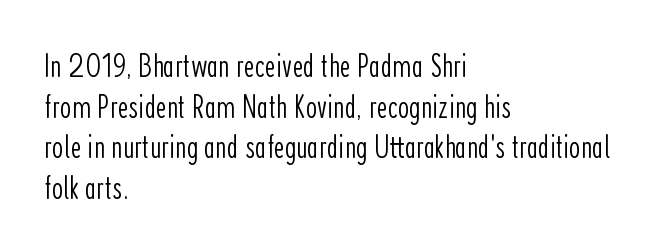
Q: Is the text bold? A: No.
Q: Is the text italic (slanted)? A: No, it is upright.
Q: Is the typeface a serif or a sans-serif typeface? A: Sans-serif.
Q: Is the text underlined? A: No.
Q: How is the paragraph aligned? A: Left-aligned.
Q: Is the spacing between letters normal or unusually wide? A: Normal.
Q: Width (condensed, normal, or wide)? A: Condensed.
Q: Stroke contrast? A: Low.
Q: x-height? A: Medium.
Q: Monospaced? A: No.
